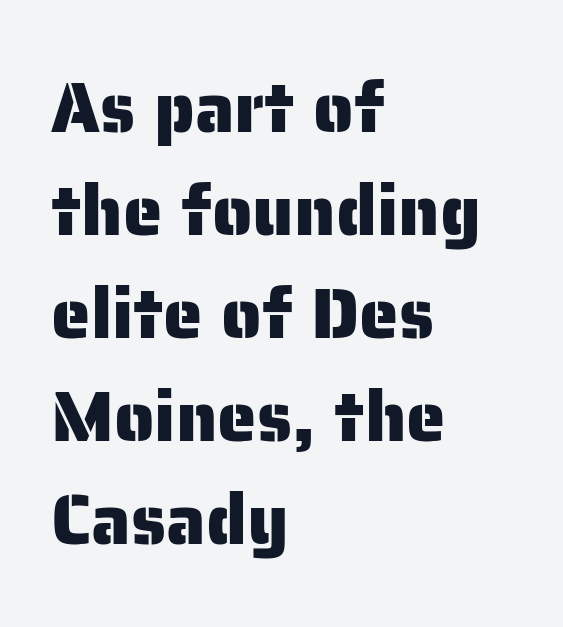
The line texture is even and compact thanks to regular tracking. Only glyphs here, with clear space below each row. Proportional: the letters do not fall into vertical columns. The rag falls on the right side of this text block. Check where the strokes stop: nothing finishes them off — pure sans.
